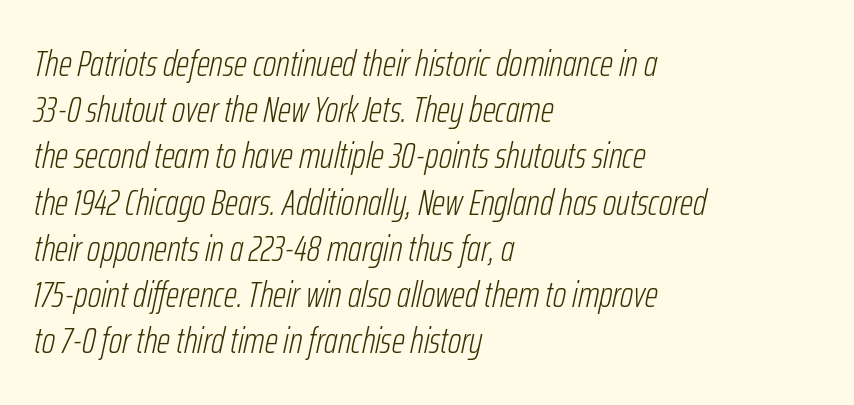
Q: Is the text bold? A: No.
Q: Is the text italic (slanted)? A: Yes, it leans right by about 12 degrees.
Q: Is the text underlined? A: No.
Q: How is the paragraph aligned? A: Left-aligned.
Q: Is the spacing between letters normal or unusually wide? A: Normal.
Q: Is the spacing between lines tight, normal or loose? A: Normal.
Q: Width (condensed, normal, or wide)? A: Condensed.
Q: Stroke contrast? A: Low.
Q: x-height? A: Medium.
Q: Monospaced? A: No.
